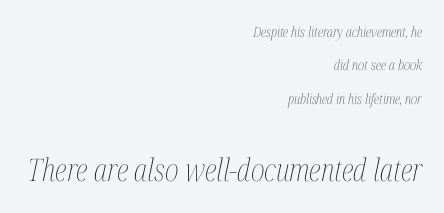
{"italic": "yes", "lean": "right", "slant_degrees": 12, "bold": "no", "weight": "thin", "width": "condensed", "stroke_contrast": "medium", "x_height": "medium", "monospaced": "no", "underline": "no", "align": "right", "line_spacing": "loose", "line_spacing_ratio": 2.38, "letter_spacing": "normal", "letter_spacing_em": 0.0, "larger_block": "second", "size_ratio": 2.21, "glyph_px": 31}
